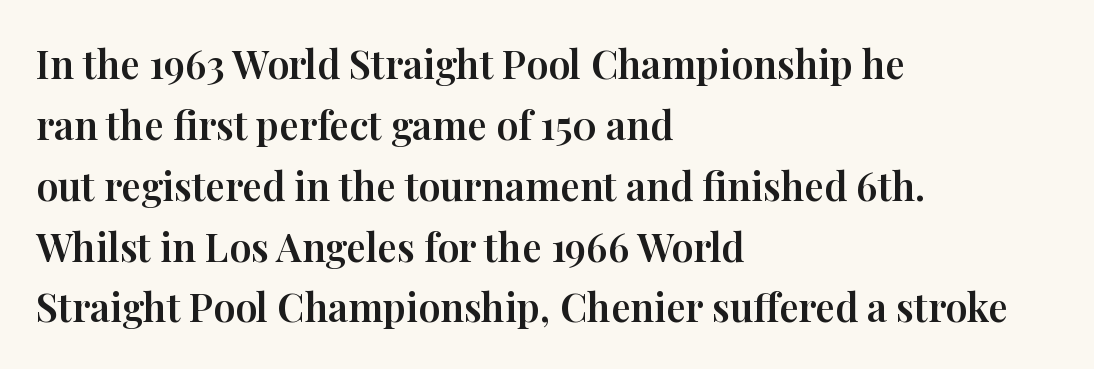
Q: Is the text italic (slanted)? A: No, it is upright.
Q: Is the typeface a serif or a sans-serif typeface? A: Serif.
Q: Is the text underlined? A: No.
Q: How is the paragraph aligned? A: Left-aligned.
Q: Is the spacing between letters normal or unusually wide? A: Normal.
Q: Is the spacing between lines tight, normal or loose? A: Normal.
Q: Width (condensed, normal, or wide)? A: Normal.
Q: Stroke contrast? A: High.
Q: x-height? A: Medium.
Q: Monospaced? A: No.
